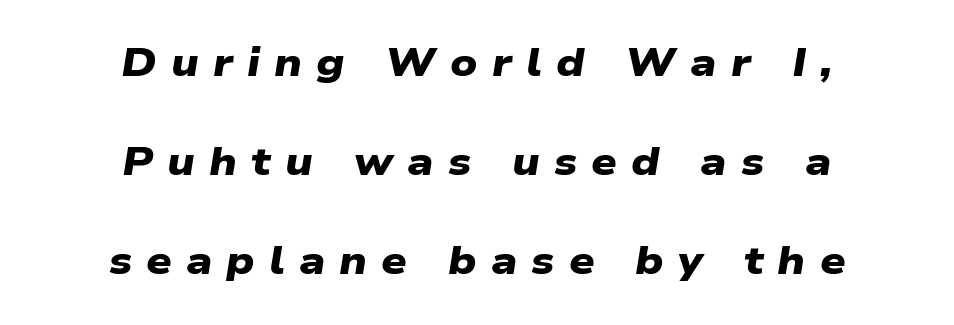
Q: Is the text bold? A: Yes.
Q: Is the typeface a serif or a sans-serif typeface? A: Sans-serif.
Q: Is the text underlined? A: No.
Q: How is the paragraph aligned? A: Centered.
Q: Is the spacing between letters normal or unusually wide? A: Unusually wide.
Q: Is the spacing between lines tight, normal or loose? A: Loose.
Q: Width (condensed, normal, or wide)? A: Wide.
Q: Stroke contrast? A: Low.
Q: x-height? A: Medium.
Q: Monospaced? A: No.
